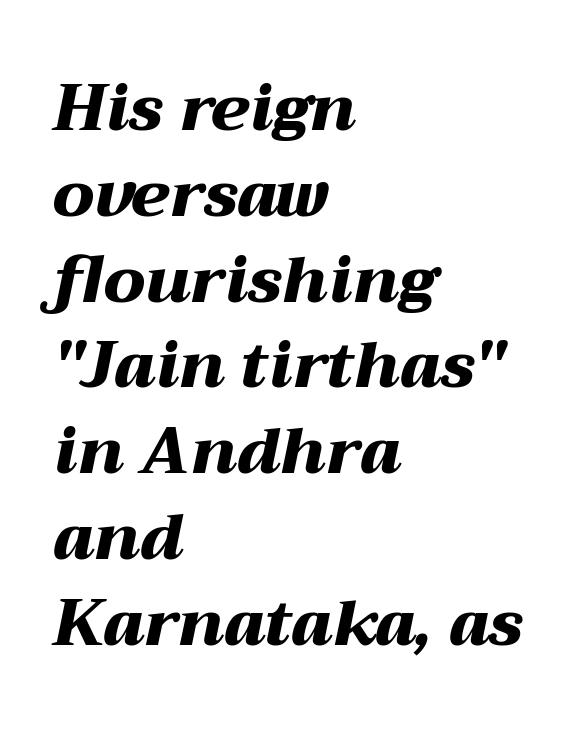
The image shows 64 px heavy, wide type, italic (leaning right); set left-aligned, normal line spacing (1.34x), normal letter spacing, not underlined; medium stroke contrast and a medium x-height.
